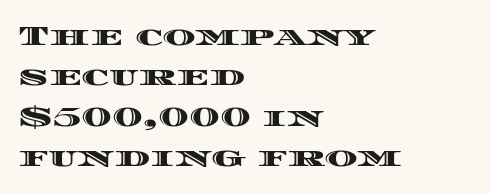
The image shows 28 px wide type, upright; set left-aligned, normal line spacing (1.44x), normal letter spacing, not underlined; a large x-height.
